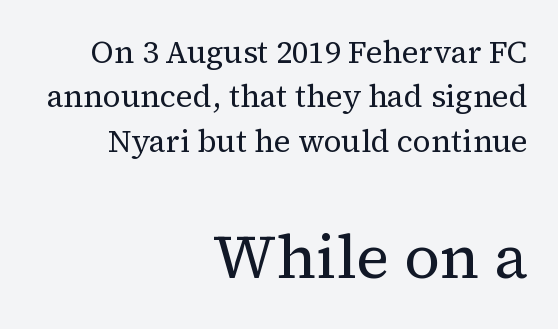
{"serif": "yes", "italic": "no", "bold": "no", "weight": "regular", "width": "normal", "stroke_contrast": "medium", "x_height": "medium", "monospaced": "no", "underline": "no", "align": "right", "line_spacing": "normal", "line_spacing_ratio": 1.43, "letter_spacing": "normal", "letter_spacing_em": 0.0, "larger_block": "second", "size_ratio": 2.0, "glyph_px": 62}
